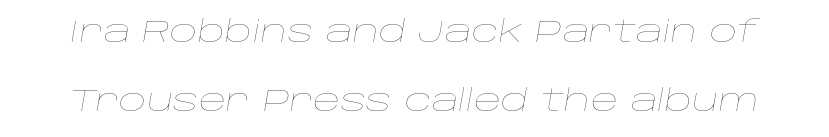
The image shows 30 px thin, wide type, italic (leaning right); set loose line spacing (2.29x), normal letter spacing, not underlined; low stroke contrast and a large x-height.
